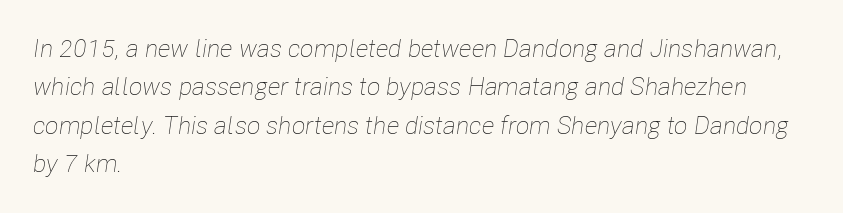
{"italic": "yes", "lean": "right", "slant_degrees": 8, "bold": "no", "underline": "no", "align": "left", "line_spacing": "normal", "line_spacing_ratio": 1.54, "letter_spacing": "normal", "letter_spacing_em": 0.0, "glyph_px": 25}
